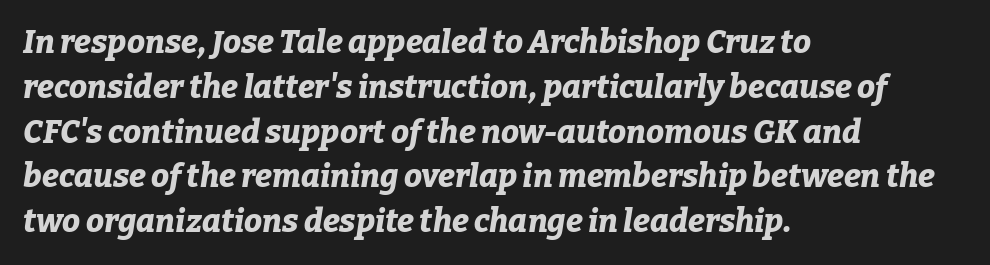
{"italic": "yes", "lean": "right", "slant_degrees": 9, "bold": "yes", "weight": "bold", "width": "normal", "stroke_contrast": "low", "x_height": "medium", "monospaced": "no", "underline": "no", "align": "left", "line_spacing": "normal", "line_spacing_ratio": 1.4, "letter_spacing": "normal", "letter_spacing_em": 0.0, "glyph_px": 32}
